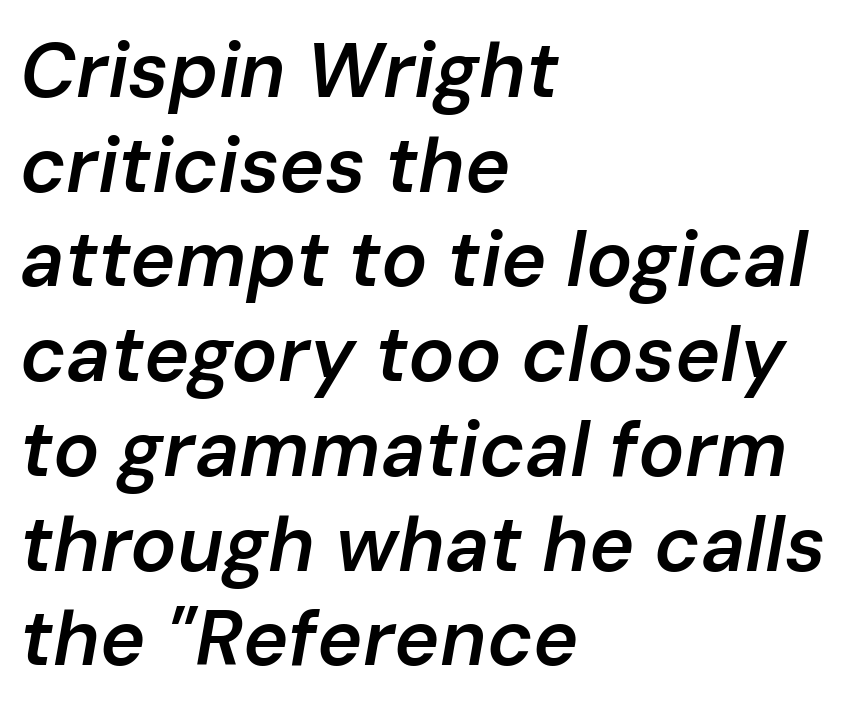
Q: Is the text bold? A: Semi-bold.
Q: Is the text italic (slanted)? A: Yes, it leans right by about 10 degrees.
Q: Is the text underlined? A: No.
Q: How is the paragraph aligned? A: Left-aligned.
Q: Is the spacing between letters normal or unusually wide? A: Normal.
Q: Width (condensed, normal, or wide)? A: Normal.
Q: Stroke contrast? A: Low.
Q: x-height? A: Medium.
Q: Monospaced? A: No.
